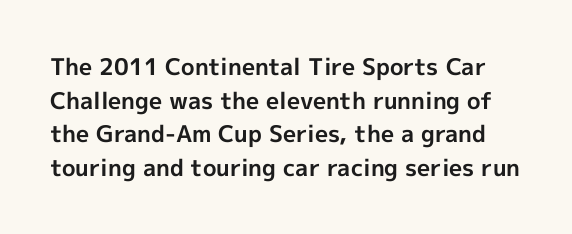
The letters stand upright; this is a roman face. The type is set solid horizontally, with unmodified tracking. Quick note: underline off. Set as a true bold cut, around the 700 mark.
